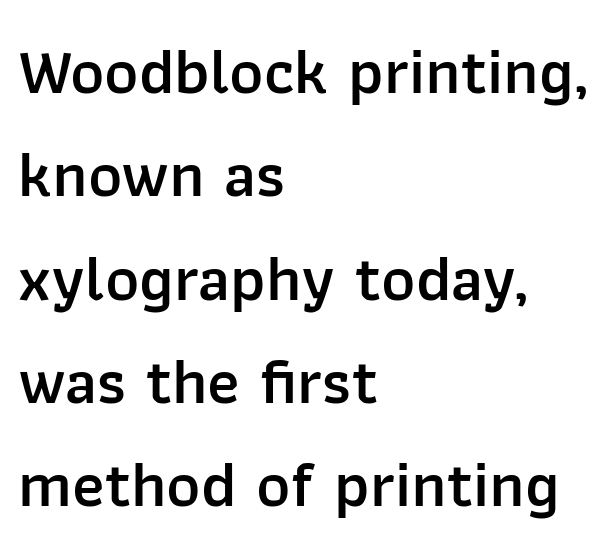
The image shows 65 px semibold sans-serif type, upright; set left-aligned, normal line spacing (1.59x), normal letter spacing, not underlined; low stroke contrast and a medium x-height.
